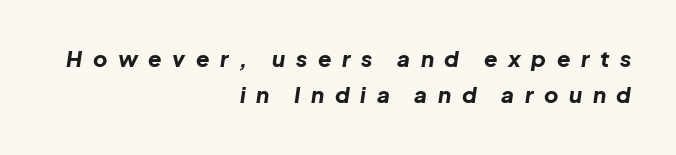
The gaps between neighbouring characters are conspicuously large. Right-aligned paragraph, ragged on the left. Compared with an ordinary text face, these strokes are far heavier — a full bold. Check the space under the baseline: it is left empty. Whoever set this chose a conventional vertical rhythm. The face used here has a pronounced slope to its letters.
